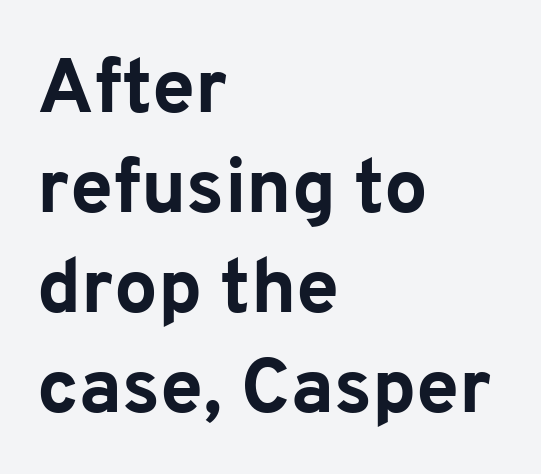
Q: Is the text bold? A: Yes.
Q: Is the text italic (slanted)? A: No, it is upright.
Q: Is the typeface a serif or a sans-serif typeface? A: Sans-serif.
Q: Is the text underlined? A: No.
Q: How is the paragraph aligned? A: Left-aligned.
Q: Is the spacing between letters normal or unusually wide? A: Normal.
Q: Is the spacing between lines tight, normal or loose? A: Normal.
Q: Width (condensed, normal, or wide)? A: Normal.
Q: Stroke contrast? A: Low.
Q: x-height? A: Medium.
Q: Monospaced? A: No.
